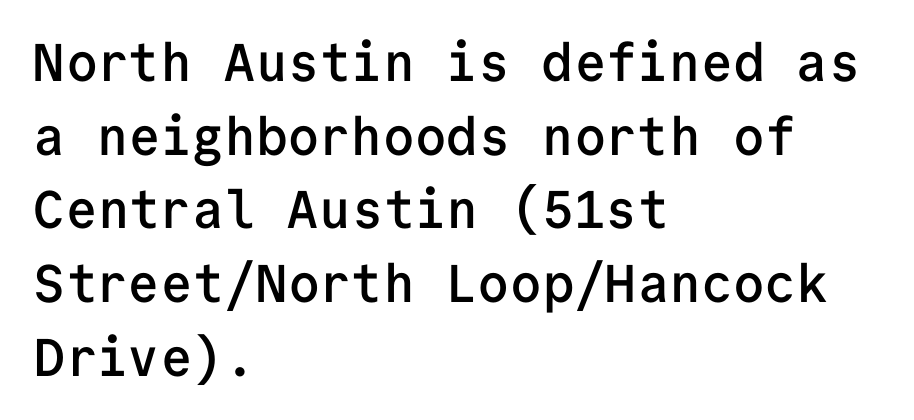
The image shows 53 px semibold sans-serif type, upright, monospaced; set left-aligned, normal line spacing (1.39x), normal letter spacing, not underlined; low stroke contrast and a medium x-height.
